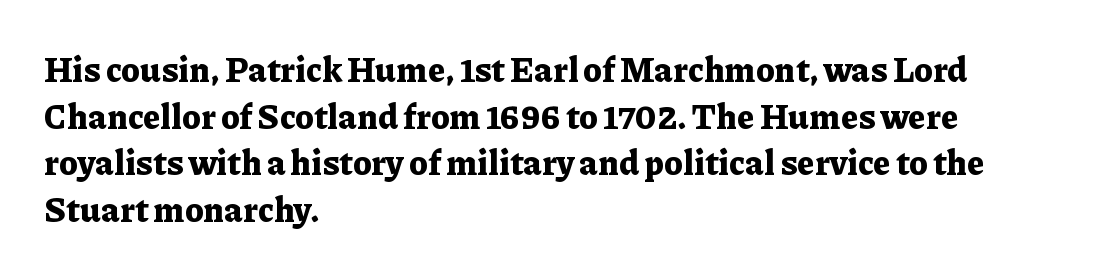
Q: Is the text bold? A: Yes.
Q: Is the text italic (slanted)? A: No, it is upright.
Q: Is the typeface a serif or a sans-serif typeface? A: Serif.
Q: Is the text underlined? A: No.
Q: How is the paragraph aligned? A: Left-aligned.
Q: Is the spacing between letters normal or unusually wide? A: Normal.
Q: Is the spacing between lines tight, normal or loose? A: Normal.
Q: Width (condensed, normal, or wide)? A: Normal.
Q: Stroke contrast? A: Low.
Q: x-height? A: Medium.
Q: Monospaced? A: No.
